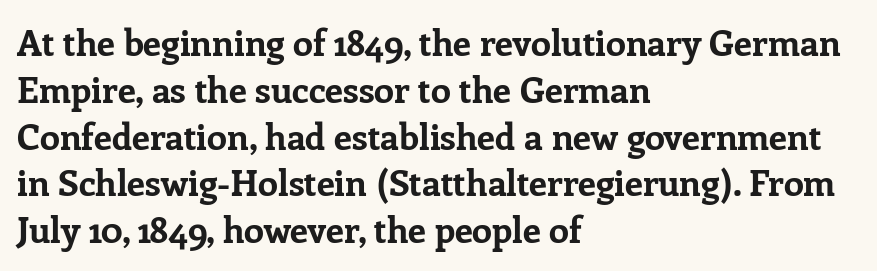
Q: Is the text bold? A: Yes.
Q: Is the text italic (slanted)? A: No, it is upright.
Q: Is the typeface a serif or a sans-serif typeface? A: Serif.
Q: Is the text underlined? A: No.
Q: How is the paragraph aligned? A: Left-aligned.
Q: Is the spacing between letters normal or unusually wide? A: Normal.
Q: Is the spacing between lines tight, normal or loose? A: Normal.
Q: Width (condensed, normal, or wide)? A: Normal.
Q: Stroke contrast? A: Low.
Q: x-height? A: Medium.
Q: Monospaced? A: No.
